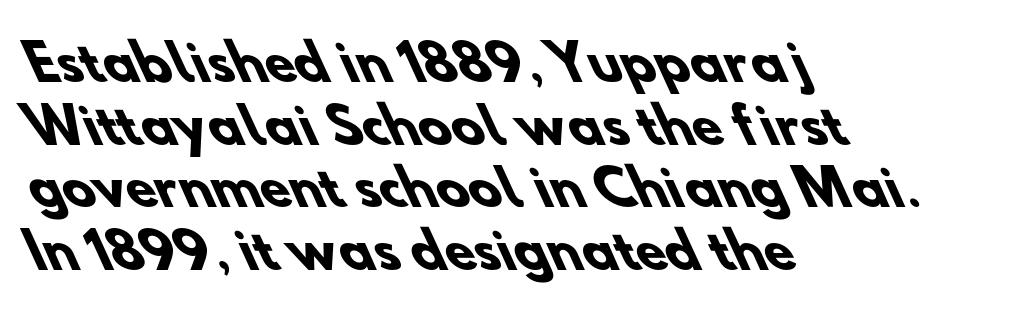
The image shows 49 px heavy sans-serif type; set left-aligned, normal line spacing (1.28x), normal letter spacing, not underlined; low stroke contrast and a small x-height.
